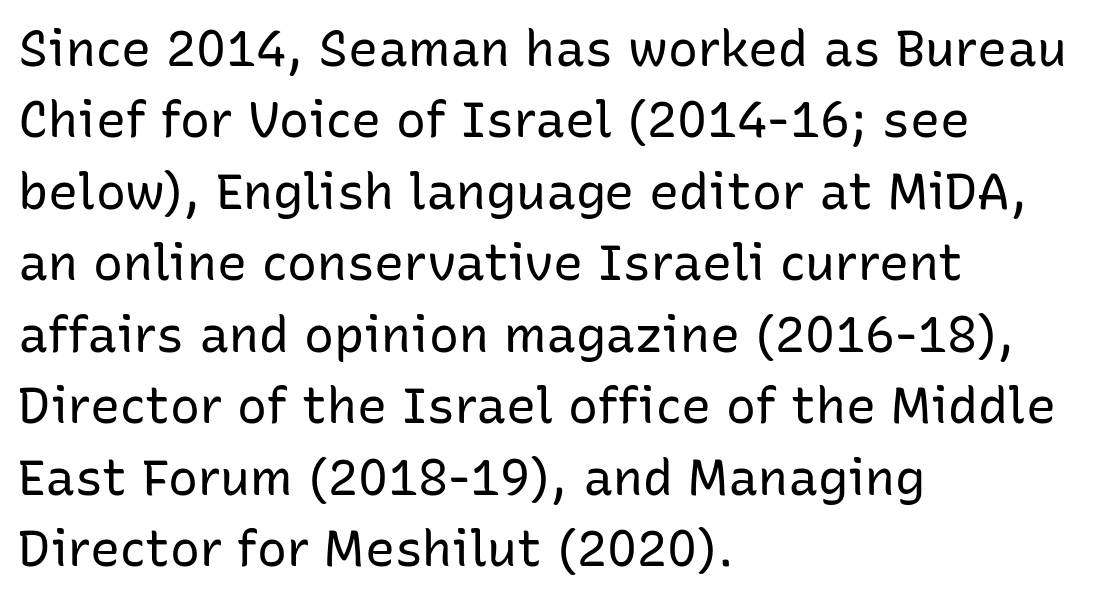
{"serif": "no", "italic": "no", "bold": "no", "weight": "regular", "width": "normal", "stroke_contrast": "low", "x_height": "medium", "monospaced": "no", "underline": "no", "align": "left", "line_spacing": "normal", "line_spacing_ratio": 1.43, "letter_spacing": "normal", "letter_spacing_em": 0.0, "glyph_px": 50}
